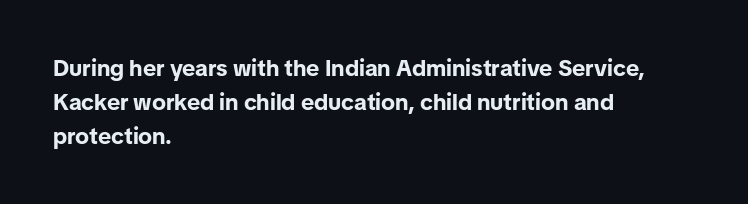
Bold? Absolutely — the strokes are thick and heavy. The setting favours the left margin, as ordinary paragraphs usually do. The font's upright variant was chosen for this text. A bare baseline throughout the passage. Vertical spacing — default.
